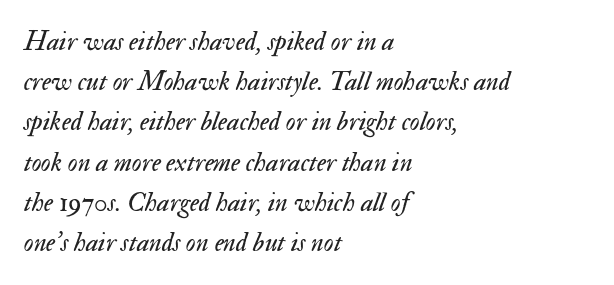
The rendering applies a slant to the glyphs. The face looks like a standard text weight, possibly lighter. Leftover space on each line is placed entirely after the last word. Look at the tracking — it's just the regular setting, nothing added.
